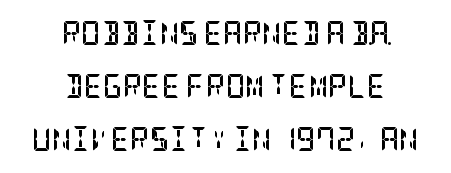
Q: Is the text bold? A: Yes.
Q: Is the text italic (slanted)? A: No, it is upright.
Q: Is the text underlined? A: No.
Q: How is the paragraph aligned? A: Centered.
Q: Is the spacing between letters normal or unusually wide? A: Normal.
Q: Is the spacing between lines tight, normal or loose? A: Loose.
